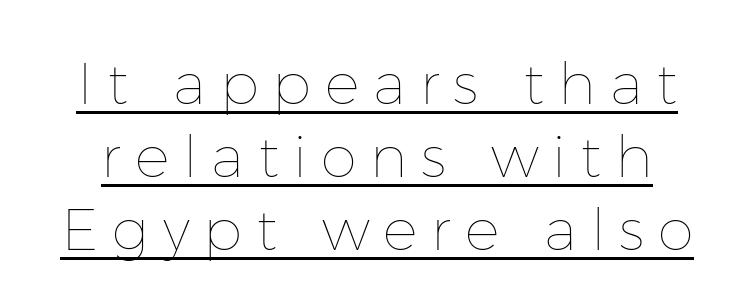
Think of a printed novel: that variable character pitch is what you see here. The letters are spread apart with noticeably loose tracking. Students, observe the line beneath the letters — that is underlining. The lettering holds an erect, upright posture throughout. The font is comparable to plain body text, perhaps lighter.
